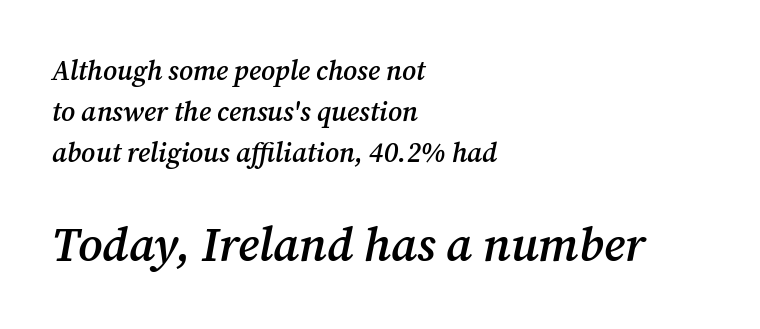
Q: Is the text bold? A: Semi-bold.
Q: Is the text italic (slanted)? A: Yes, it leans right by about 12 degrees.
Q: Is the typeface a serif or a sans-serif typeface? A: Serif.
Q: Is the text underlined? A: No.
Q: How is the paragraph aligned? A: Left-aligned.
Q: Is the spacing between letters normal or unusually wide? A: Normal.
Q: Is the spacing between lines tight, normal or loose? A: Normal.
Q: Which block of text is set in a larger size, the first (top) or the second (bottom)? A: The second (bottom) one.
Q: Width (condensed, normal, or wide)? A: Normal.
Q: Stroke contrast? A: Medium.
Q: x-height? A: Medium.
Q: Monospaced? A: No.
